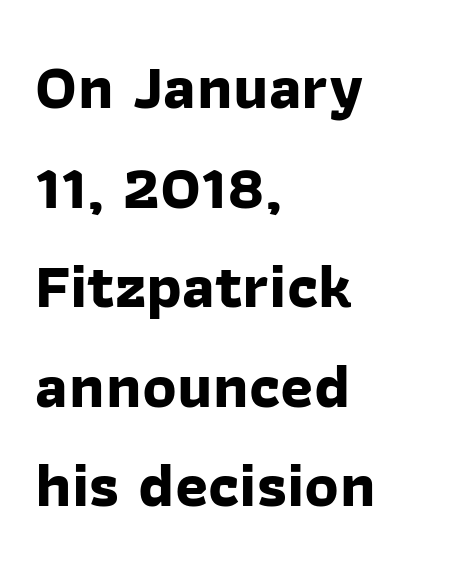
{"serif": "no", "bold": "yes", "weight": "bold", "width": "normal", "stroke_contrast": "low", "x_height": "medium", "monospaced": "no", "underline": "no", "align": "left", "line_spacing": "normal", "line_spacing_ratio": 1.58, "letter_spacing": "normal", "letter_spacing_em": 0.0, "glyph_px": 63}
